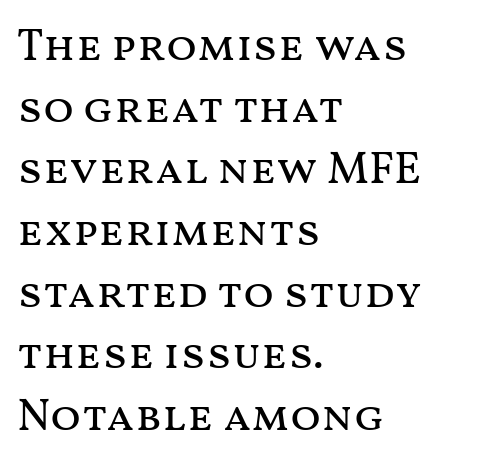
Q: Is the text bold? A: No.
Q: Is the text italic (slanted)? A: No, it is upright.
Q: Is the text underlined? A: No.
Q: How is the paragraph aligned? A: Left-aligned.
Q: Is the spacing between letters normal or unusually wide? A: Normal.
Q: Is the spacing between lines tight, normal or loose? A: Normal.
Q: Width (condensed, normal, or wide)? A: Wide.
Q: Stroke contrast? A: Medium.
Q: x-height? A: Medium.
Q: Monospaced? A: No.
